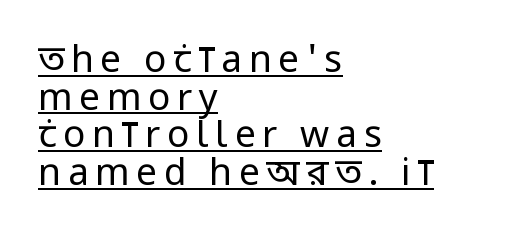
Q: Is the text bold? A: No.
Q: Is the text italic (slanted)? A: No, it is upright.
Q: Is the typeface a serif or a sans-serif typeface? A: Sans-serif.
Q: Is the text underlined? A: Yes.
Q: How is the paragraph aligned? A: Left-aligned.
Q: Is the spacing between lines tight, normal or loose? A: Tight.
Q: Width (condensed, normal, or wide)? A: Condensed.
Q: Stroke contrast? A: Low.
Q: x-height? A: Large.
Q: Monospaced? A: No.
